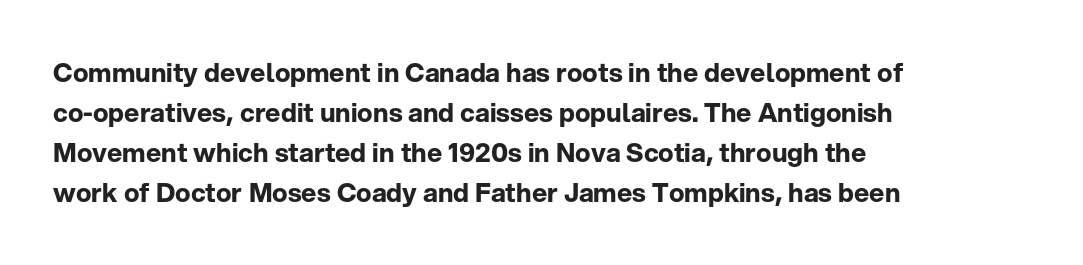
The letterforms sit shoulder to shoulder at normal distance. If you measured baseline to baseline, you'd find a middling distance. The specimen omits any rule beneath the text block's lines. These lines stack with their left ends in a neat column.
